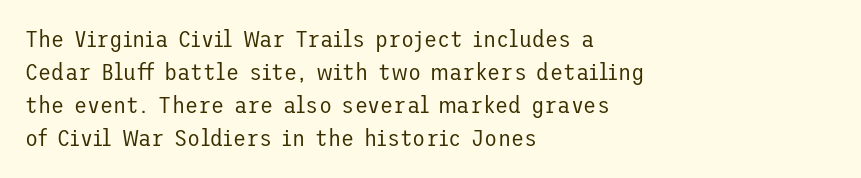
{"italic": "no", "bold": "no", "underline": "no", "align": "left", "line_spacing": "normal", "line_spacing_ratio": 1.38, "letter_spacing": "normal", "letter_spacing_em": 0.0, "glyph_px": 24}
